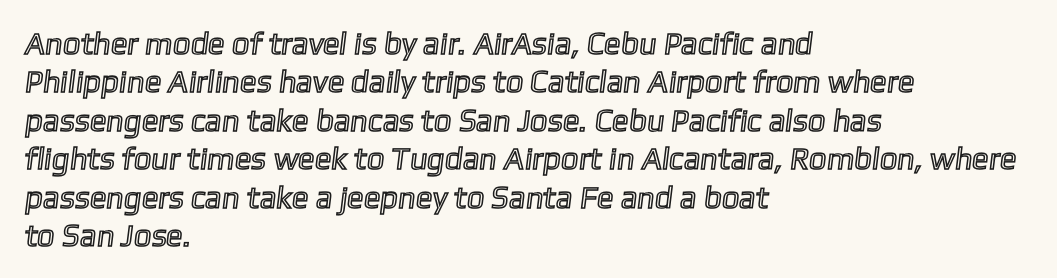
Q: Is the text underlined? A: No.
Q: How is the paragraph aligned? A: Left-aligned.
Q: Is the spacing between letters normal or unusually wide? A: Normal.
Q: Width (condensed, normal, or wide)? A: Normal.
Q: x-height? A: Medium.
Q: Monospaced? A: No.
